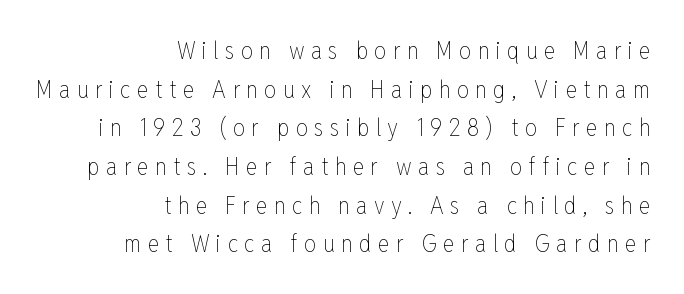
The image shows 24 px text type, upright; set right-aligned, normal line spacing (1.61x), unusually wide letter spacing (+0.27 em), not underlined.
